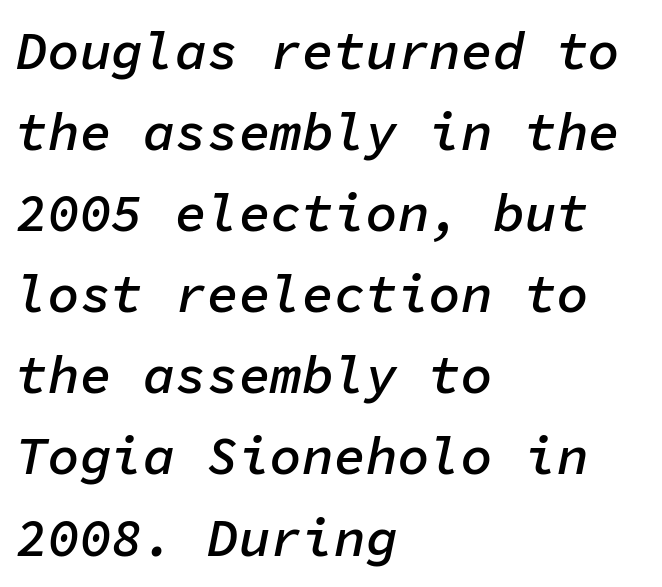
Letters rest on an invisible, unmarked baseline. Nobody touched the tracking dial on this one. The glyphs look as if they've been sheared to an angle. Each new line begins a customary step beneath the previous one. Notice how the passage keeps a crisp vertical edge on the left only.
